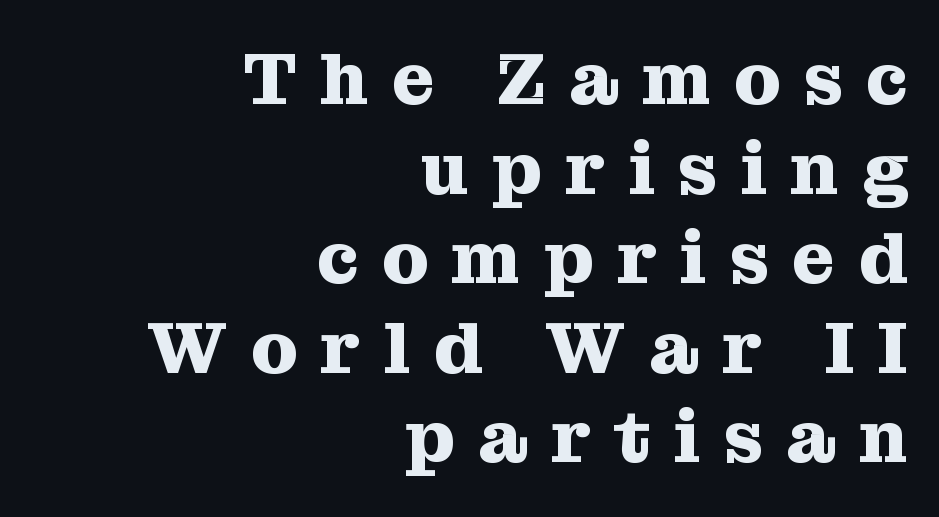
The strokes are fattened all the way to bold. Observe the serifs anchoring each vertical stroke in this sample. If you drew a ruler down the right edge, every line would touch it. The zone under the glyphs is completely vacant.
